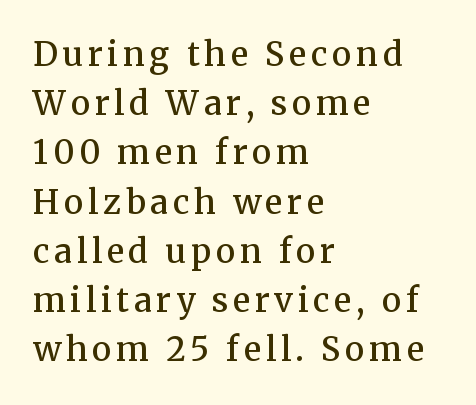
Q: Is the text bold? A: Semi-bold.
Q: Is the text italic (slanted)? A: No, it is upright.
Q: Is the typeface a serif or a sans-serif typeface? A: Serif.
Q: Is the text underlined? A: No.
Q: How is the paragraph aligned? A: Left-aligned.
Q: Is the spacing between lines tight, normal or loose? A: Normal.
Q: Width (condensed, normal, or wide)? A: Normal.
Q: Stroke contrast? A: Medium.
Q: x-height? A: Medium.
Q: Monospaced? A: No.
